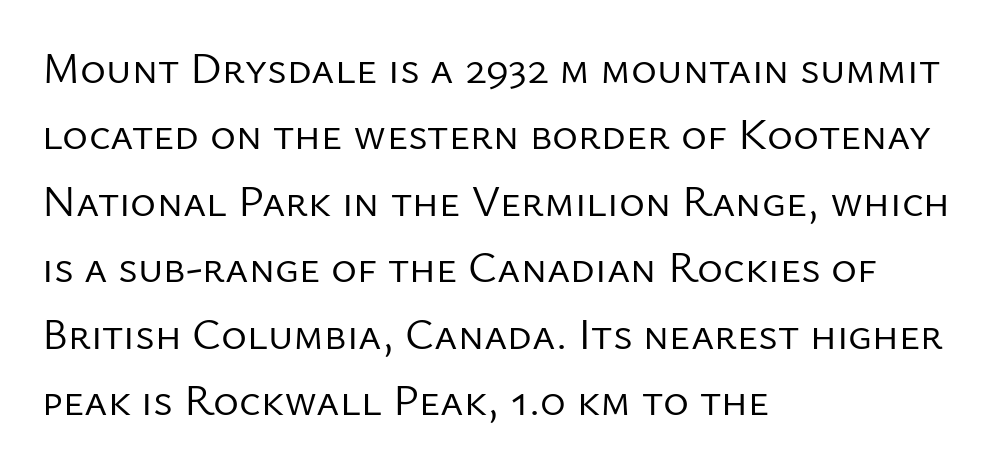
Q: Is the text bold? A: No.
Q: Is the text italic (slanted)? A: No, it is upright.
Q: Is the typeface a serif or a sans-serif typeface? A: Sans-serif.
Q: Is the text underlined? A: No.
Q: How is the paragraph aligned? A: Left-aligned.
Q: Is the spacing between letters normal or unusually wide? A: Normal.
Q: Is the spacing between lines tight, normal or loose? A: Normal.
Q: Width (condensed, normal, or wide)? A: Normal.
Q: Stroke contrast? A: Low.
Q: x-height? A: Medium.
Q: Monospaced? A: No.
